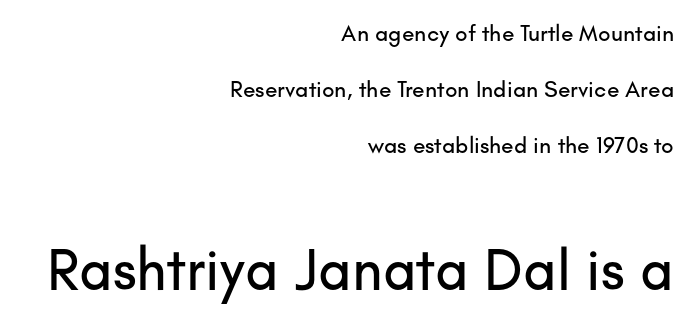
Q: Is the text italic (slanted)? A: No, it is upright.
Q: Is the typeface a serif or a sans-serif typeface? A: Sans-serif.
Q: Is the text underlined? A: No.
Q: How is the paragraph aligned? A: Right-aligned.
Q: Is the spacing between letters normal or unusually wide? A: Normal.
Q: Is the spacing between lines tight, normal or loose? A: Loose.
Q: Which block of text is set in a larger size, the first (top) or the second (bottom)? A: The second (bottom) one.
Q: Width (condensed, normal, or wide)? A: Normal.
Q: Stroke contrast? A: Low.
Q: x-height? A: Small.
Q: Monospaced? A: No.
